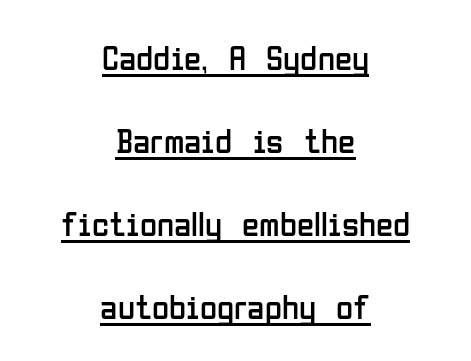
The image shows 35 px regular-weight, condensed sans-serif type, upright; set centered, loose line spacing (2.37x), normal letter spacing, underlined; low stroke contrast and a medium x-height.
